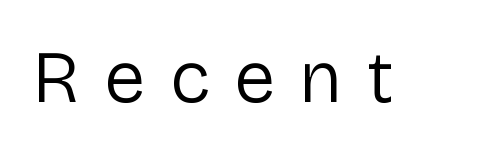
Q: Is the text bold? A: No.
Q: Is the text italic (slanted)? A: No, it is upright.
Q: Is the typeface a serif or a sans-serif typeface? A: Sans-serif.
Q: Is the text underlined? A: No.
Q: Is the spacing between letters normal or unusually wide? A: Unusually wide.
Q: Width (condensed, normal, or wide)? A: Normal.
Q: Stroke contrast? A: Low.
Q: x-height? A: Medium.
Q: Monospaced? A: No.
